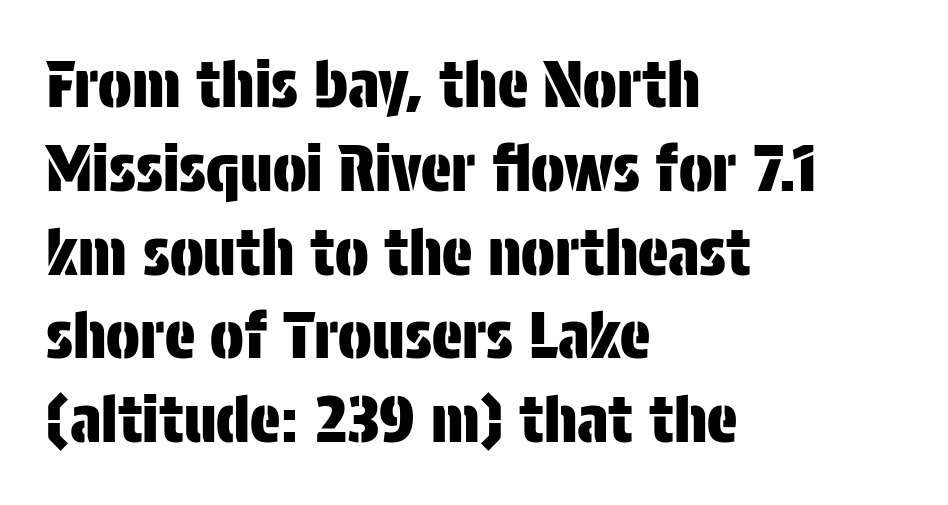
{"serif": "no", "italic": "no", "width": "condensed", "stroke_contrast": "low", "x_height": "large", "monospaced": "no", "underline": "no", "align": "left", "line_spacing": "normal", "line_spacing_ratio": 1.33, "letter_spacing": "normal", "letter_spacing_em": 0.0, "glyph_px": 63}
